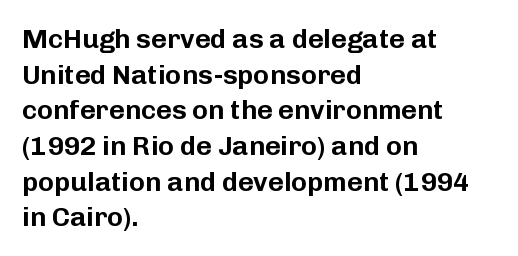
Line spacing here is normal. In terms of posture, this sample is upright. A bare baseline throughout the passage. Does the copy run flush right? No — it runs flush left. You could call the tracking neutral — neither tight nor loose.
